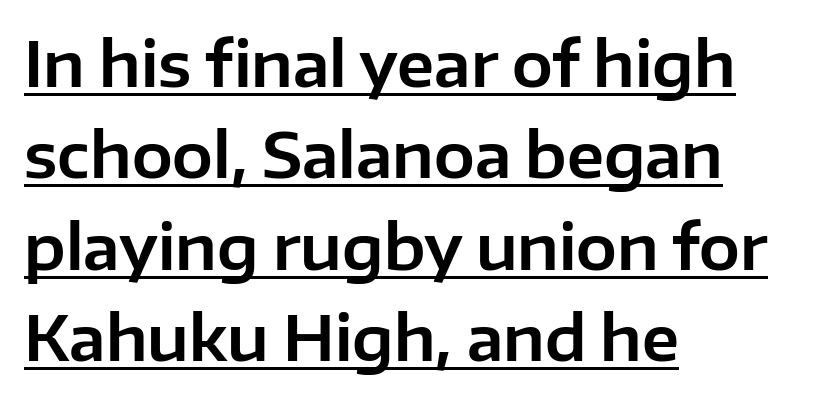
The image shows 61 px sans-serif type, upright; set left-aligned, normal line spacing (1.5x), normal letter spacing, underlined; low stroke contrast and a medium x-height.
